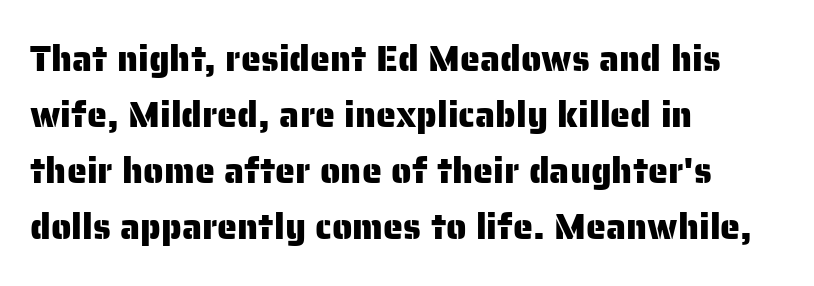
Q: Is the text italic (slanted)? A: No, it is upright.
Q: Is the typeface a serif or a sans-serif typeface? A: Sans-serif.
Q: Is the text underlined? A: No.
Q: How is the paragraph aligned? A: Left-aligned.
Q: Is the spacing between letters normal or unusually wide? A: Normal.
Q: Is the spacing between lines tight, normal or loose? A: Normal.
Q: Width (condensed, normal, or wide)? A: Normal.
Q: Stroke contrast? A: Low.
Q: x-height? A: Medium.
Q: Monospaced? A: No.
